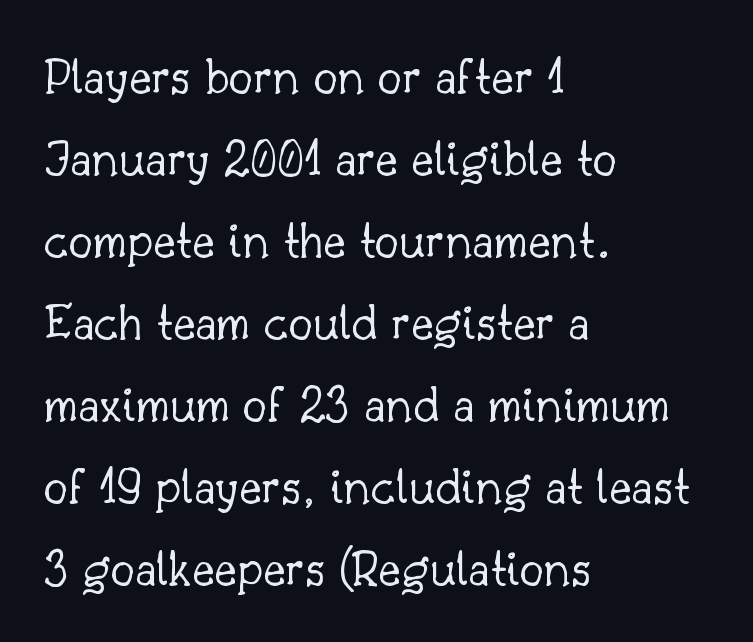
{"italic": "no", "bold": "no", "weight": "light", "width": "normal", "stroke_contrast": "low", "x_height": "small", "monospaced": "no", "underline": "no", "align": "left", "line_spacing": "normal", "line_spacing_ratio": 1.52, "letter_spacing": "normal", "letter_spacing_em": 0.0, "glyph_px": 54}
